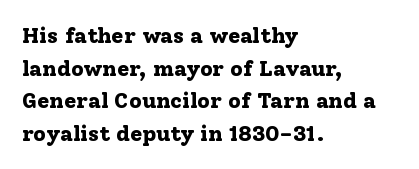
The image shows 22 px bold type, upright; set left-aligned, normal line spacing (1.48x), normal letter spacing, not underlined.
